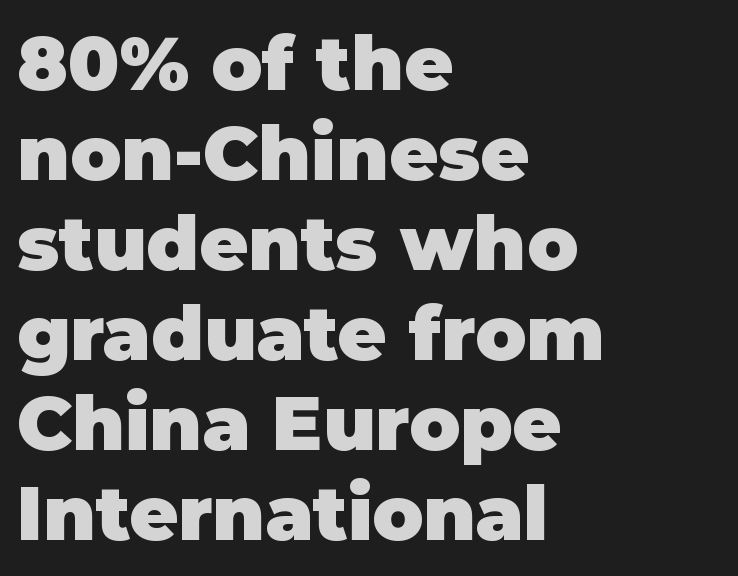
Q: Is the text bold? A: Yes.
Q: Is the text italic (slanted)? A: No, it is upright.
Q: Is the typeface a serif or a sans-serif typeface? A: Sans-serif.
Q: Is the text underlined? A: No.
Q: How is the paragraph aligned? A: Left-aligned.
Q: Is the spacing between letters normal or unusually wide? A: Normal.
Q: Width (condensed, normal, or wide)? A: Normal.
Q: Stroke contrast? A: Low.
Q: x-height? A: Large.
Q: Monospaced? A: No.
